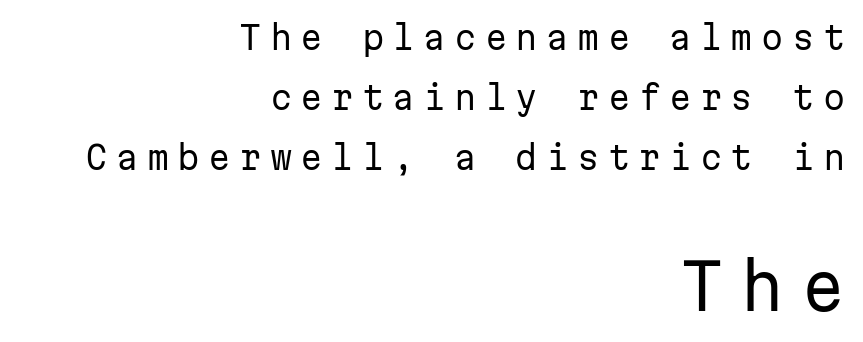
The image shows 63 px regular-weight sans-serif type, upright, monospaced; set right-aligned, line spacing 1.87x, unusually wide letter spacing (+0.26 em), not underlined; the second (bottom) block is 1.97x larger; low stroke contrast and a medium x-height.
